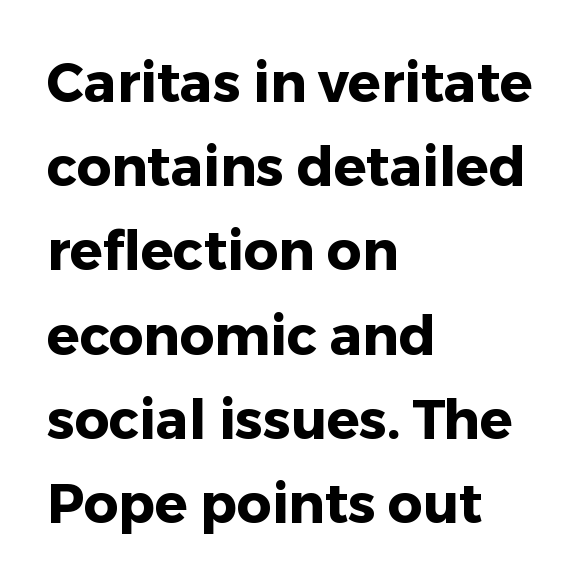
Here the designer chose a conventional face with non-uniform glyph widths. In terms of weight, the rendering is a true, heavy bold. Characters remain perfectly vertical along every line. These lines stack with their left ends in a neat column. These lines are composed in type without serifs.
